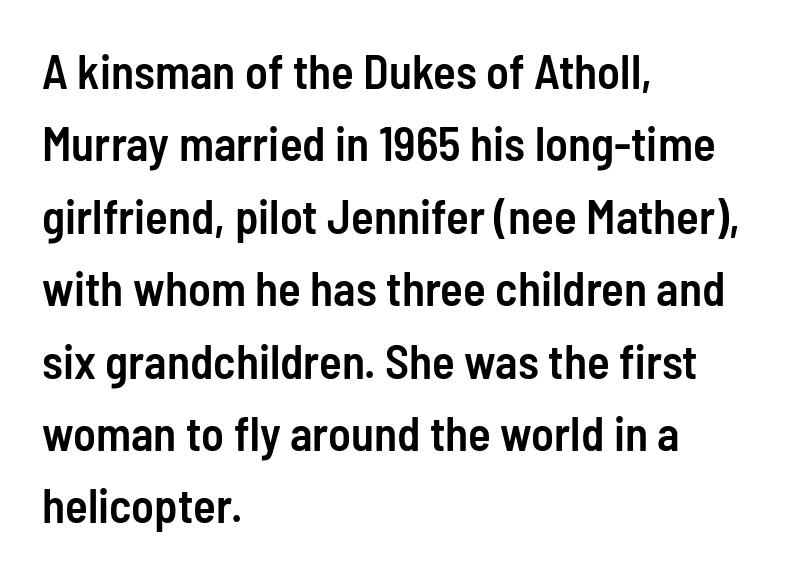
Q: Is the text bold? A: Semi-bold.
Q: Is the text italic (slanted)? A: No, it is upright.
Q: Is the typeface a serif or a sans-serif typeface? A: Sans-serif.
Q: Is the text underlined? A: No.
Q: How is the paragraph aligned? A: Left-aligned.
Q: Is the spacing between letters normal or unusually wide? A: Normal.
Q: Is the spacing between lines tight, normal or loose? A: Normal.
Q: Width (condensed, normal, or wide)? A: Condensed.
Q: Stroke contrast? A: Low.
Q: x-height? A: Medium.
Q: Monospaced? A: No.
